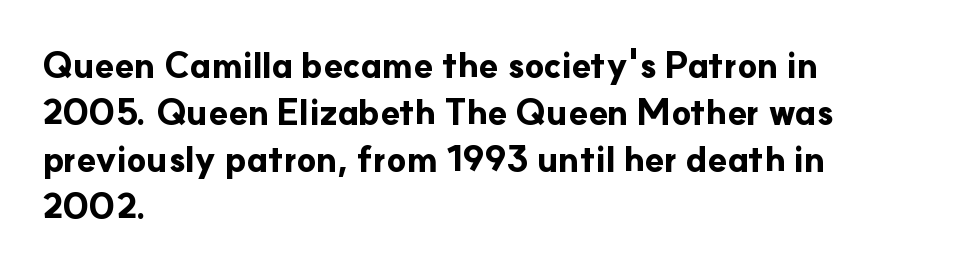
The image shows 35 px bold sans-serif type, upright; set left-aligned, normal line spacing (1.34x), normal letter spacing, not underlined; low stroke contrast and a small x-height.
